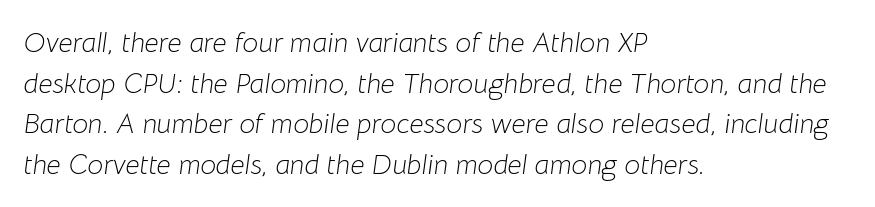
Q: Is the text bold? A: No.
Q: Is the text italic (slanted)? A: Yes, it leans right by about 8 degrees.
Q: Is the text underlined? A: No.
Q: How is the paragraph aligned? A: Left-aligned.
Q: Is the spacing between letters normal or unusually wide? A: Normal.
Q: Is the spacing between lines tight, normal or loose? A: Normal.
Q: Width (condensed, normal, or wide)? A: Normal.
Q: Stroke contrast? A: Low.
Q: x-height? A: Medium.
Q: Monospaced? A: No.
